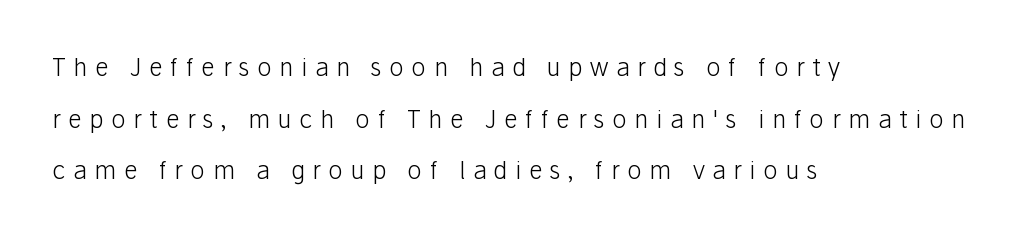
{"italic": "no", "bold": "no", "underline": "no", "align": "left", "line_spacing": "loose", "line_spacing_ratio": 2.15, "letter_spacing": "wide", "letter_spacing_em": 0.32, "glyph_px": 24}
